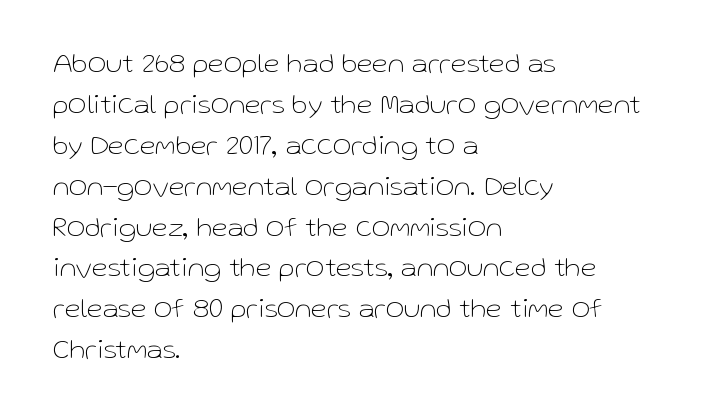
Unlike italic type, these characters show no tilt at all. Successive baselines arrive at the customary interval. Horizontal alignment here is leftward, the default for most running prose. What stands out about the letter spacing? Nothing — it is the standard amount.
